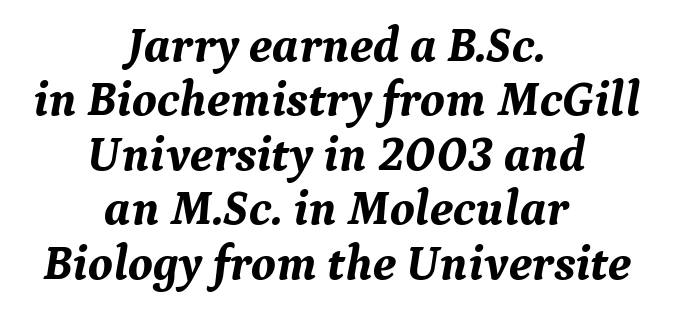
No word sits above an underline. The type is set solid horizontally, with unmodified tracking. Looks like regular typesetting: each glyph gets only the width it needs. Type style note: has serifs. Emphasis-style slanted type is in use.
